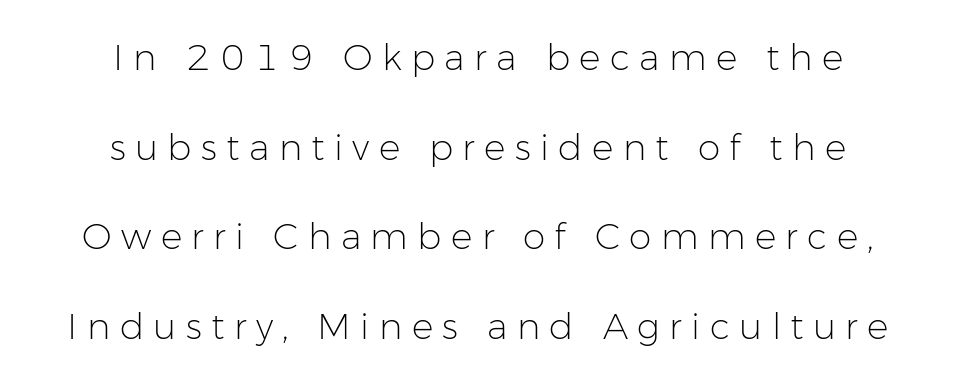
The image shows 36 px light sans-serif type, upright; set centered, loose line spacing (2.49x), unusually wide letter spacing (+0.26 em), not underlined; low stroke contrast and a medium x-height.
